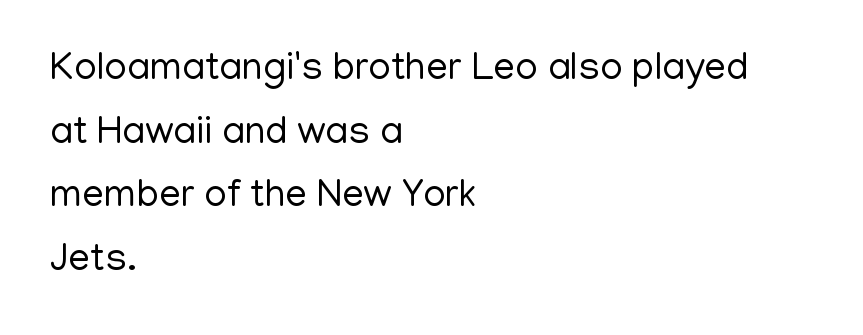
Tracking value appears to be zero — textbook default spacing. Italic? Not at all — the glyphs are vertical. Left-aligned paragraph, ragged on the right. Horizontal bands of white between lines are of average thickness.
